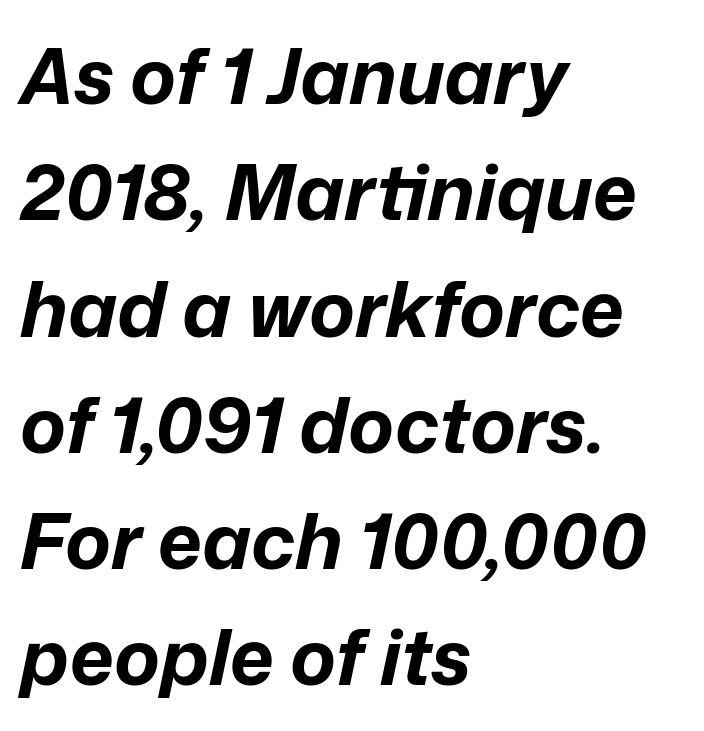
Visually the block forms a straight wall on the left and a jagged coastline on the right. Style check: oblique. What's the leading like? Ordinary, nothing unusual. Is this a fixed-width face? No — the glyphs have proportional, varying widths. The face used here is rendered with its standard letterfit.
